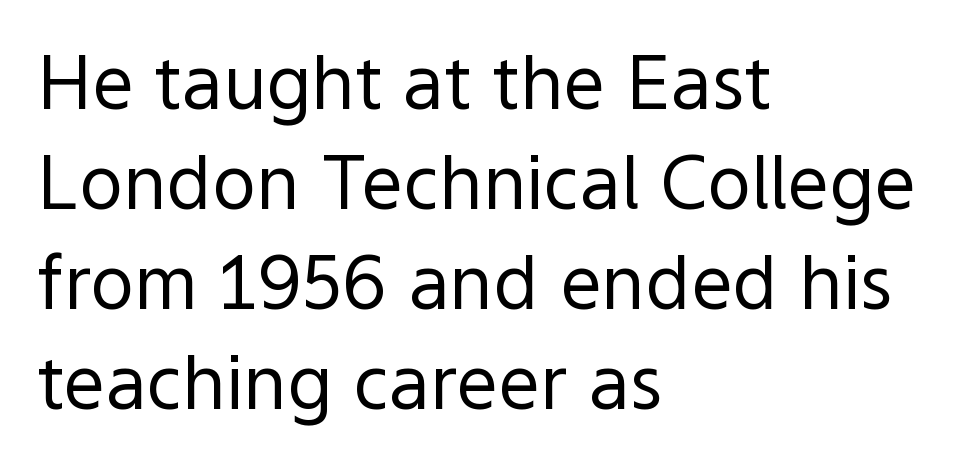
The type sits square on the baseline with zero lean. Regular leading. Here the designer chose a conventional face with non-uniform glyph widths. Compared with typical body copy, the letter spacing here is the same.
